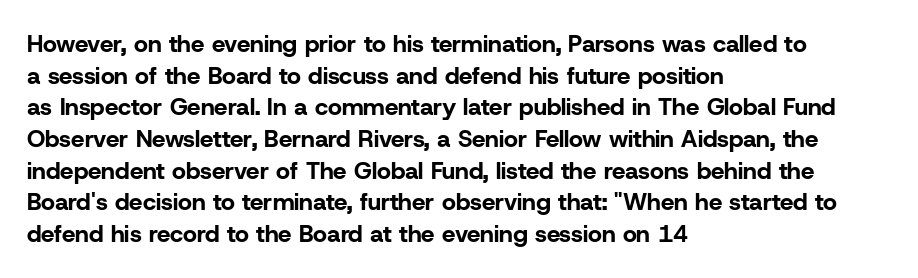
{"italic": "no", "bold": "yes", "underline": "no", "align": "left", "line_spacing": "normal", "line_spacing_ratio": 1.32, "letter_spacing": "normal", "letter_spacing_em": 0.0, "glyph_px": 24}
